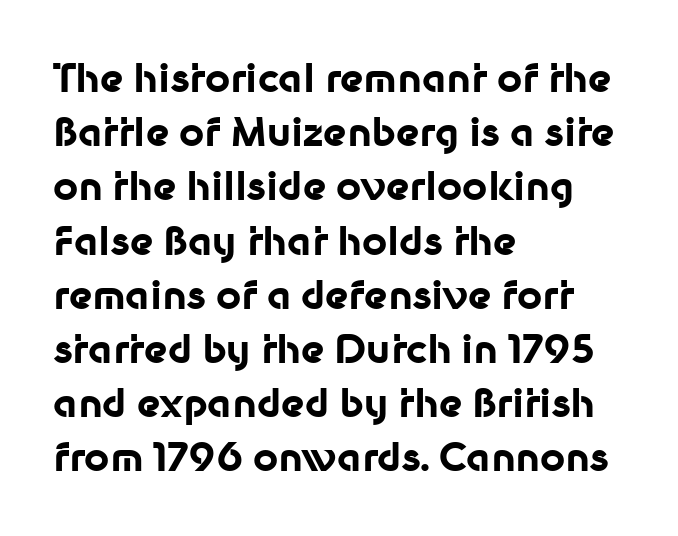
The image shows 39 px bold sans-serif type, upright; set left-aligned, normal line spacing (1.39x), normal letter spacing, not underlined; low stroke contrast and a medium x-height.
